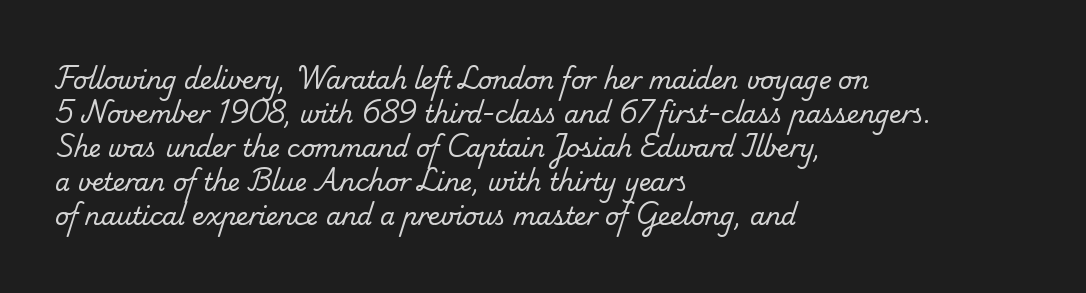
Q: Is the text bold? A: No.
Q: Is the text underlined? A: No.
Q: How is the paragraph aligned? A: Left-aligned.
Q: Is the spacing between letters normal or unusually wide? A: Normal.
Q: Is the spacing between lines tight, normal or loose? A: Normal.
